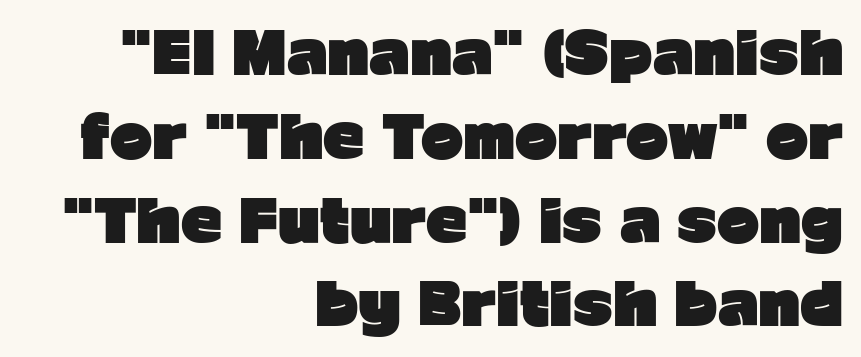
{"serif": "no", "italic": "no", "bold": "yes", "weight": "heavy", "width": "normal", "stroke_contrast": "low", "x_height": "medium", "monospaced": "no", "underline": "no", "align": "right", "line_spacing": "normal", "line_spacing_ratio": 1.47, "letter_spacing": "normal", "letter_spacing_em": 0.0, "glyph_px": 57}
